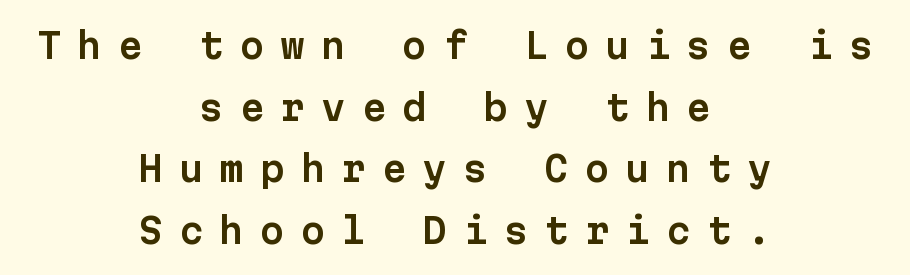
The image shows 35 px sans-serif type, upright, monospaced; set centered, line spacing 1.76x, unusually wide letter spacing (+0.46 em), not underlined; low stroke contrast and a medium x-height.
